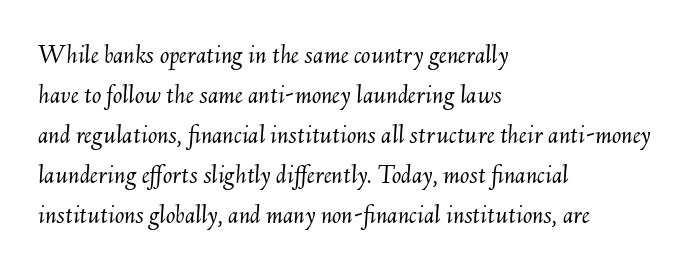
This sample is left-justified, so line endings fall wherever the words run out. The passage shown leans; its letterforms are oblique. Glyph-to-glyph distance matches everyday printed text. The typesetting does not lean heavy: it is not bold.
